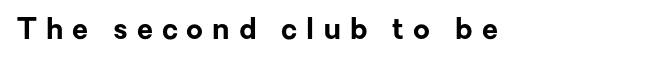
The image shows 29 px bold sans-serif type, upright; set unusually wide letter spacing (+0.31 em), not underlined; low stroke contrast and a medium x-height.
